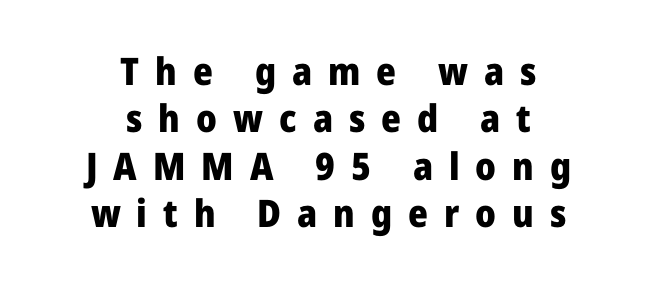
{"serif": "no", "italic": "no", "bold": "yes", "weight": "heavy", "width": "normal", "stroke_contrast": "low", "x_height": "medium", "monospaced": "no", "underline": "no", "align": "center", "line_spacing": "normal", "line_spacing_ratio": 1.25, "letter_spacing": "wide", "letter_spacing_em": 0.42, "glyph_px": 38}
